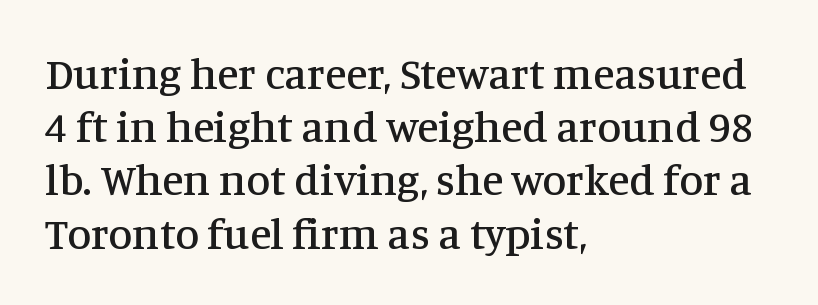
In CSS terms this would be text-align: left. Style check: upright. The letters sit at their default tracking, neither squeezed nor spread. Underlining? Definitely not there.
